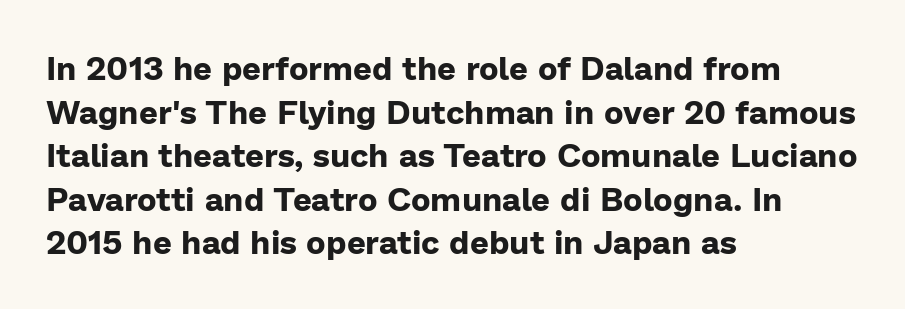
In terms of letterform style, serifs are entirely absent. The axis of the letterforms is exactly vertical. The words here are not underlined. Notice how the passage keeps a crisp vertical edge on the left only. In terms of leading, this rendering sits right in the middle. Weight: bold.
